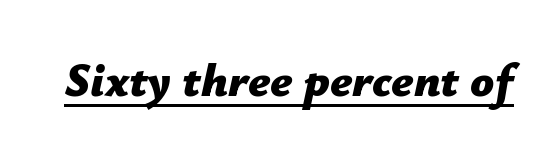
The letters advance in unequal steps, a hallmark of proportional type. Is the type bold? Yes — the strokes are clearly thick and heavy. Posture: slanted. Underline: present. Characters follow at the spacing the type designer built in.
